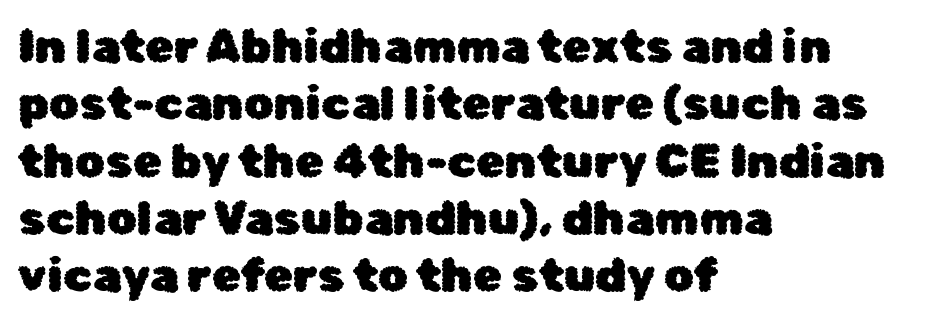
Q: Is the text italic (slanted)? A: No, it is upright.
Q: Is the typeface a serif or a sans-serif typeface? A: Sans-serif.
Q: Is the text underlined? A: No.
Q: How is the paragraph aligned? A: Left-aligned.
Q: Is the spacing between letters normal or unusually wide? A: Normal.
Q: Width (condensed, normal, or wide)? A: Normal.
Q: Stroke contrast? A: Low.
Q: x-height? A: Medium.
Q: Monospaced? A: No.
